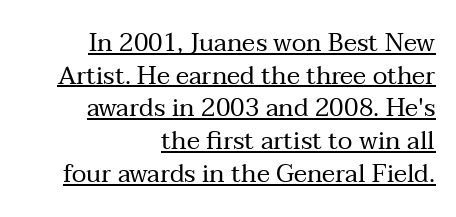
Q: Is the text bold? A: No.
Q: Is the text italic (slanted)? A: No, it is upright.
Q: Is the text underlined? A: Yes.
Q: How is the paragraph aligned? A: Right-aligned.
Q: Is the spacing between letters normal or unusually wide? A: Normal.
Q: Is the spacing between lines tight, normal or loose? A: Normal.
